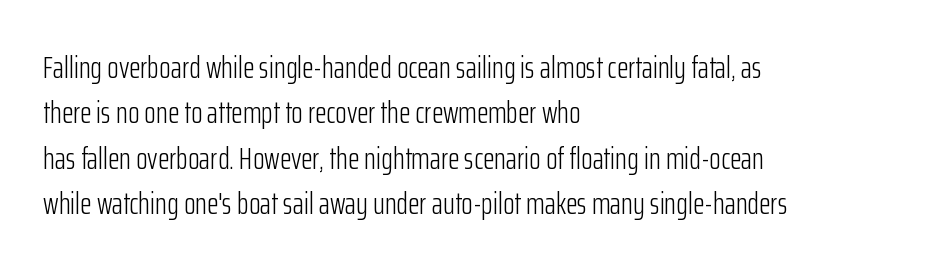
The image shows 30 px light, condensed sans-serif type, upright; set left-aligned, normal line spacing (1.51x), normal letter spacing, not underlined; low stroke contrast and a medium x-height.
